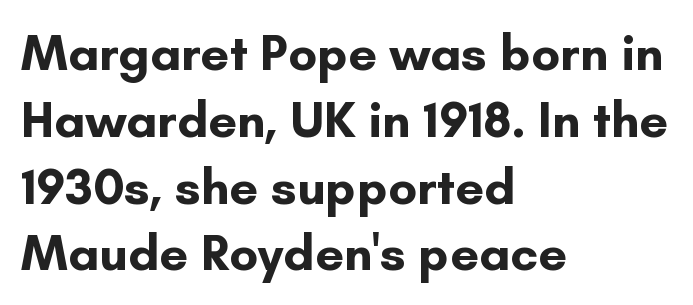
Regarding serifs, this sample does without them. The setting favours the left margin, as ordinary paragraphs usually do. Look at the tracking — it's just the regular setting, nothing added. The rows are spaced the way most documents space them. The font is running at its bold setting.
